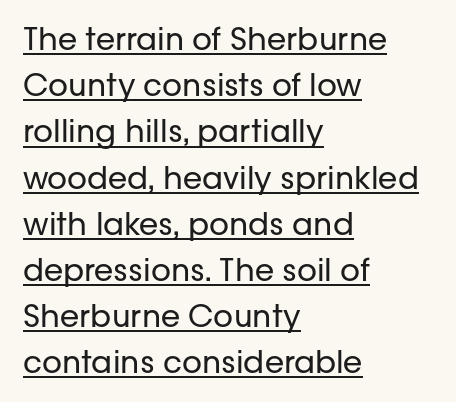
The image shows 31 px regular-weight sans-serif type, upright; set left-aligned, normal line spacing (1.49x), normal letter spacing, underlined; low stroke contrast and a medium x-height.
